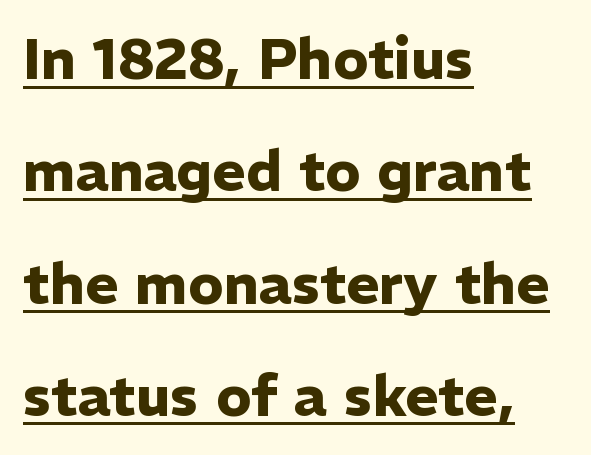
This sample uses an upright cut, with every glyph sitting square on the baseline. Each letter's strokes conclude bluntly, with no projecting serifs. Every letter is thick-stroked: bold, no question. A typesetter would call this leading open, well beyond the default. Here the designer chose a conventional face with non-uniform glyph widths.
